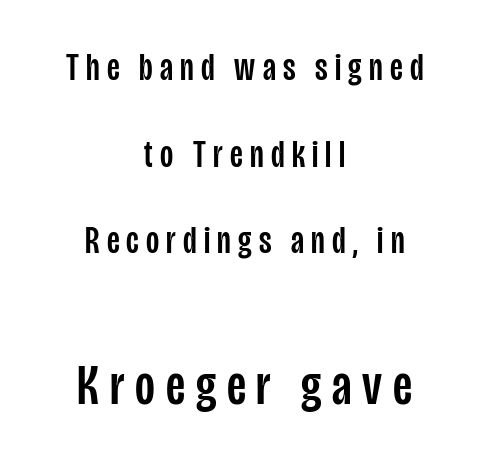
Q: Is the text italic (slanted)? A: No, it is upright.
Q: Is the typeface a serif or a sans-serif typeface? A: Sans-serif.
Q: Is the text underlined? A: No.
Q: How is the paragraph aligned? A: Centered.
Q: Is the spacing between lines tight, normal or loose? A: Loose.
Q: Which block of text is set in a larger size, the first (top) or the second (bottom)? A: The second (bottom) one.
Q: Width (condensed, normal, or wide)? A: Condensed.
Q: Stroke contrast? A: Low.
Q: x-height? A: Large.
Q: Monospaced? A: No.
